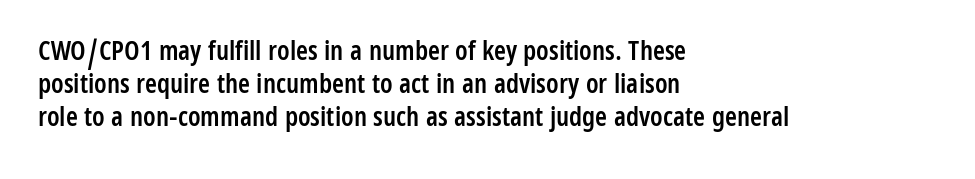
Q: Is the text bold? A: Semi-bold.
Q: Is the text italic (slanted)? A: No, it is upright.
Q: Is the text underlined? A: No.
Q: How is the paragraph aligned? A: Left-aligned.
Q: Is the spacing between letters normal or unusually wide? A: Normal.
